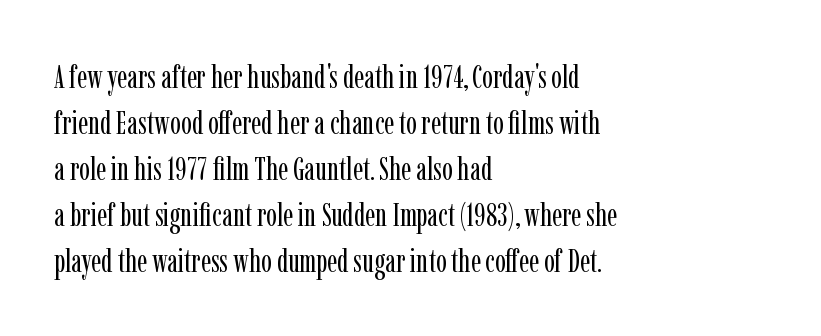
{"serif": "yes", "italic": "no", "bold": "no", "weight": "regular", "width": "condensed", "stroke_contrast": "low", "x_height": "medium", "monospaced": "no", "underline": "no", "align": "left", "line_spacing": "normal", "line_spacing_ratio": 1.44, "letter_spacing": "normal", "letter_spacing_em": 0.0, "glyph_px": 32}
